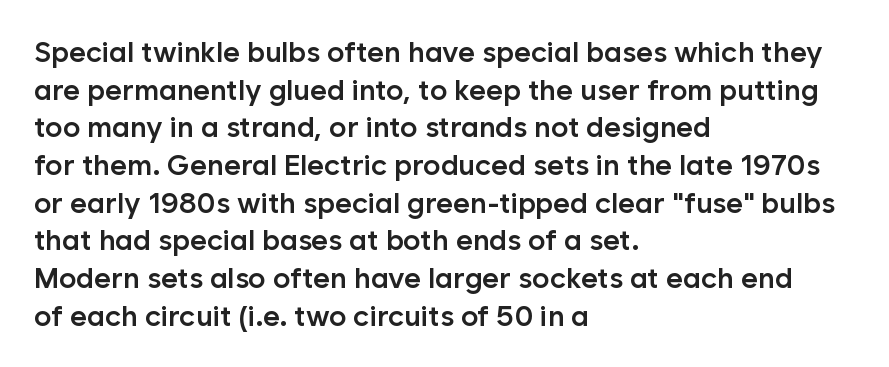
{"serif": "no", "italic": "no", "bold": "semi", "weight": "semibold", "width": "normal", "stroke_contrast": "low", "x_height": "medium", "monospaced": "no", "underline": "no", "align": "left", "line_spacing": "normal", "line_spacing_ratio": 1.3, "letter_spacing": "normal", "letter_spacing_em": 0.0, "glyph_px": 29}
